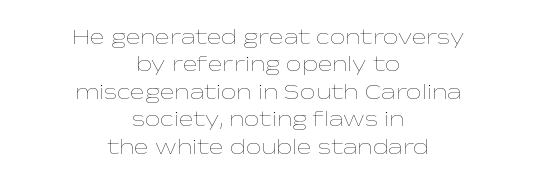
The image shows 22 px text type, upright; set centered, normal line spacing (1.25x), normal letter spacing, not underlined.
